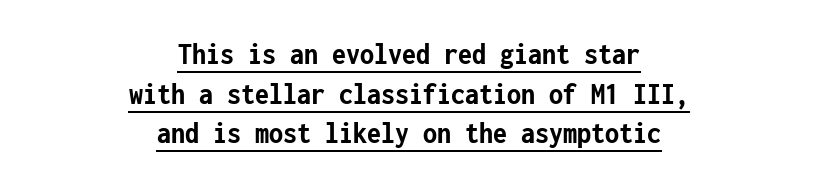
Q: Is the text bold? A: Yes.
Q: Is the text italic (slanted)? A: No, it is upright.
Q: Is the typeface a serif or a sans-serif typeface? A: Sans-serif.
Q: Is the text underlined? A: Yes.
Q: How is the paragraph aligned? A: Centered.
Q: Is the spacing between letters normal or unusually wide? A: Normal.
Q: Width (condensed, normal, or wide)? A: Condensed.
Q: Stroke contrast? A: Low.
Q: x-height? A: Medium.
Q: Monospaced? A: Yes.
